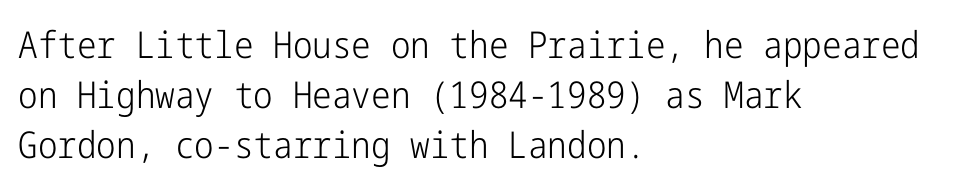
Q: Is the text bold? A: No.
Q: Is the text italic (slanted)? A: No, it is upright.
Q: Is the typeface a serif or a sans-serif typeface? A: Sans-serif.
Q: Is the text underlined? A: No.
Q: How is the paragraph aligned? A: Left-aligned.
Q: Is the spacing between letters normal or unusually wide? A: Normal.
Q: Is the spacing between lines tight, normal or loose? A: Normal.
Q: Width (condensed, normal, or wide)? A: Condensed.
Q: Stroke contrast? A: Low.
Q: x-height? A: Medium.
